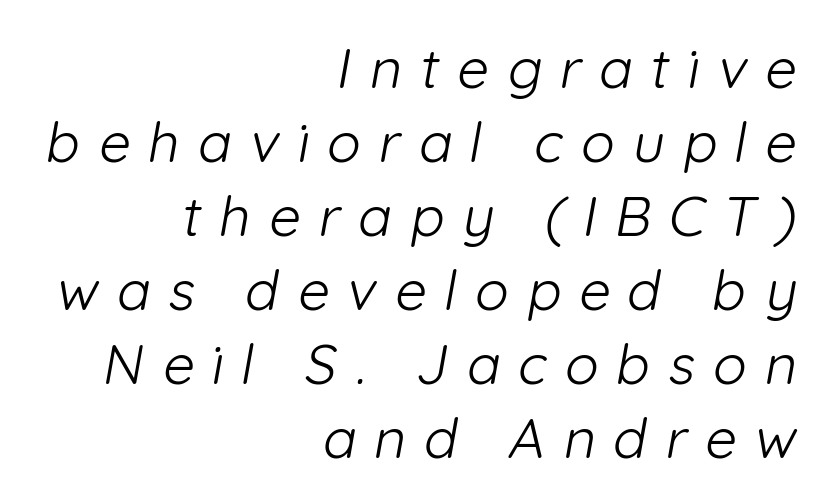
Q: Is the text bold? A: No.
Q: Is the typeface a serif or a sans-serif typeface? A: Sans-serif.
Q: Is the text underlined? A: No.
Q: How is the paragraph aligned? A: Right-aligned.
Q: Is the spacing between letters normal or unusually wide? A: Unusually wide.
Q: Is the spacing between lines tight, normal or loose? A: Normal.
Q: Width (condensed, normal, or wide)? A: Normal.
Q: Stroke contrast? A: Low.
Q: x-height? A: Medium.
Q: Monospaced? A: No.
